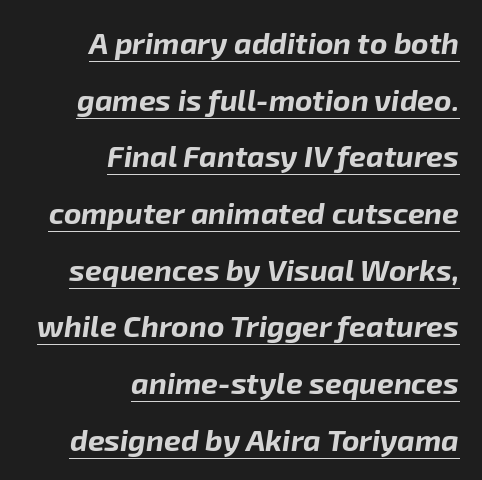
The image shows 30 px bold type, italic (leaning right); set right-aligned, line spacing 1.89x, normal letter spacing, underlined; low stroke contrast and a medium x-height.
